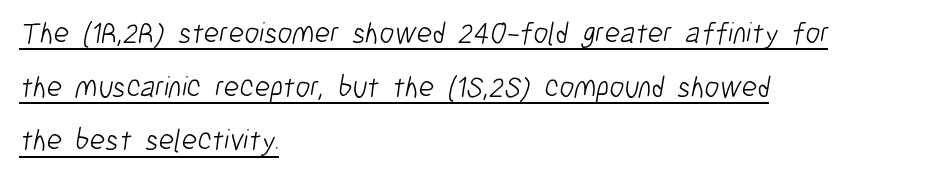
{"serif": "no", "bold": "no", "weight": "light", "width": "condensed", "stroke_contrast": "low", "x_height": "medium", "monospaced": "no", "underline": "yes", "align": "left", "line_spacing_ratio": 1.79, "letter_spacing": "normal", "letter_spacing_em": 0.0, "glyph_px": 30}
